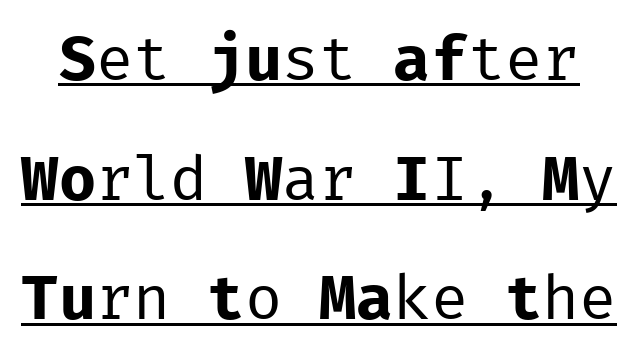
Q: Is the text bold? A: No.
Q: Is the text italic (slanted)? A: No, it is upright.
Q: Is the typeface a serif or a sans-serif typeface? A: Sans-serif.
Q: Is the text underlined? A: Yes.
Q: Is the spacing between letters normal or unusually wide? A: Normal.
Q: Is the spacing between lines tight, normal or loose? A: Loose.
Q: Width (condensed, normal, or wide)? A: Normal.
Q: Stroke contrast? A: Low.
Q: x-height? A: Medium.
Q: Monospaced? A: Yes.
